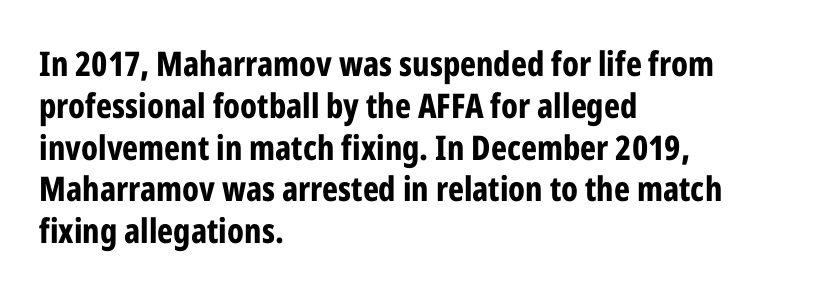
{"serif": "no", "italic": "no", "bold": "yes", "weight": "bold", "width": "condensed", "stroke_contrast": "low", "x_height": "medium", "monospaced": "no", "underline": "no", "align": "left", "line_spacing_ratio": 1.23, "letter_spacing": "normal", "letter_spacing_em": 0.0, "glyph_px": 34}
